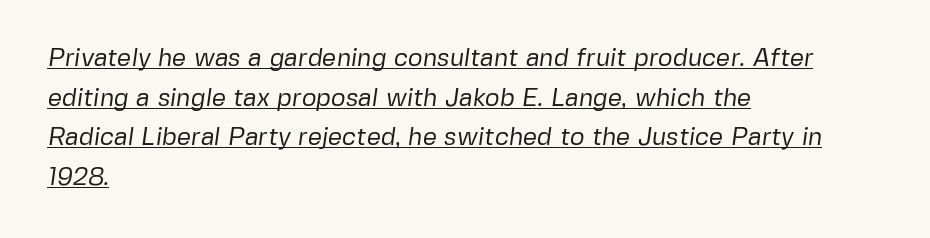
{"bold": "no", "underline": "yes", "align": "left", "line_spacing": "normal", "line_spacing_ratio": 1.59, "letter_spacing": "normal", "letter_spacing_em": 0.0, "glyph_px": 25}
